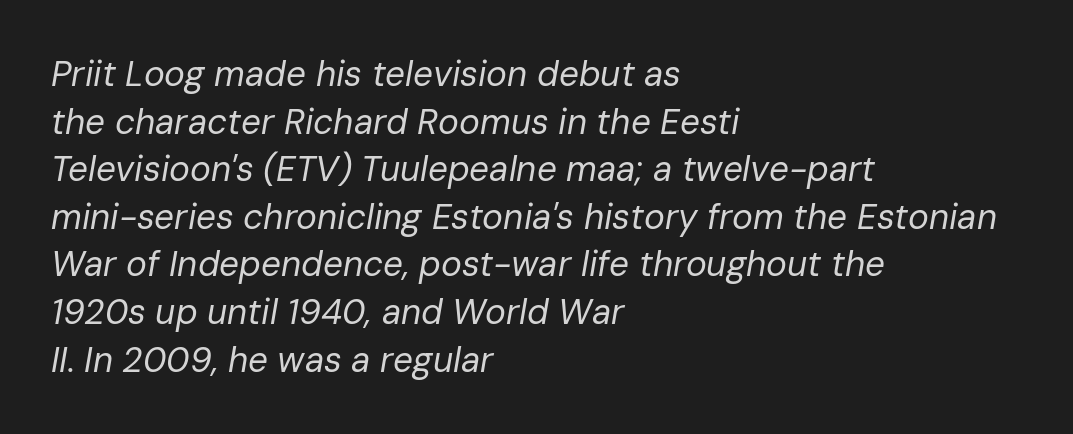
{"italic": "yes", "lean": "right", "slant_degrees": 10, "bold": "no", "weight": "regular", "width": "normal", "stroke_contrast": "low", "x_height": "medium", "monospaced": "no", "underline": "no", "align": "left", "line_spacing": "normal", "line_spacing_ratio": 1.36, "letter_spacing": "normal", "letter_spacing_em": 0.0, "glyph_px": 35}
